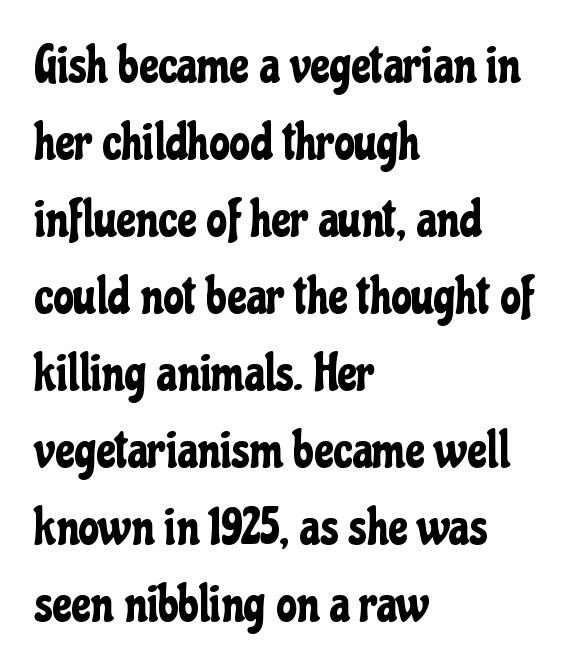
The line-height multiplier appears to be the usual default. Designer's note — italics off, roman on. A sans-serif font was chosen for this passage. Horizontally, the lines are justified to the leading edge only. Proportional: the letters do not fall into vertical columns. The gaps between neighbouring characters are ordinary and unremarkable.
